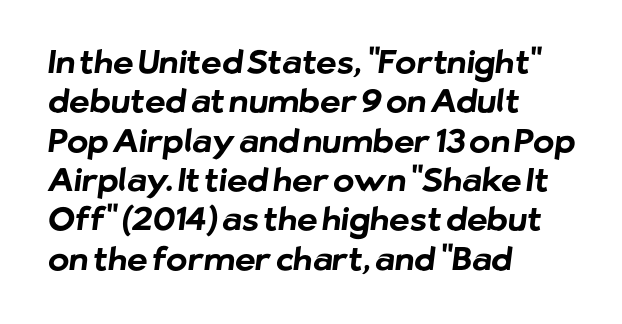
{"serif": "no", "bold": "yes", "weight": "bold", "width": "normal", "stroke_contrast": "low", "x_height": "medium", "monospaced": "no", "underline": "no", "align": "left", "line_spacing_ratio": 1.23, "letter_spacing": "normal", "letter_spacing_em": 0.0, "glyph_px": 32}
